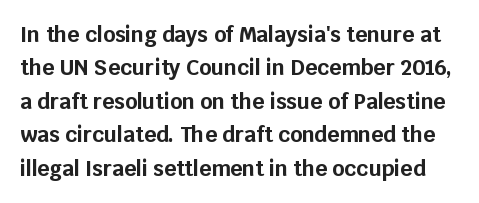
Q: Is the text bold? A: Yes.
Q: Is the text italic (slanted)? A: No, it is upright.
Q: Is the text underlined? A: No.
Q: Is the spacing between letters normal or unusually wide? A: Normal.
Q: Is the spacing between lines tight, normal or loose? A: Normal.
